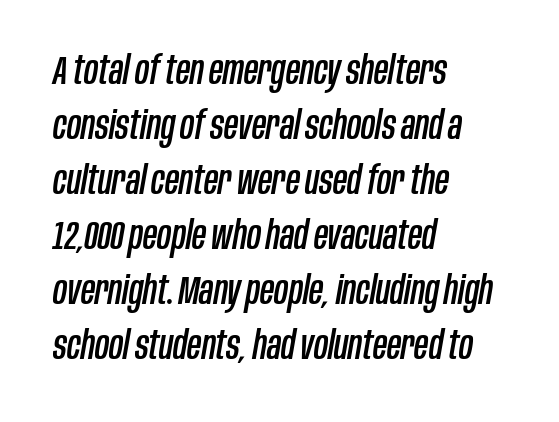
The image shows 39 px condensed type, italic (leaning right); set left-aligned, normal line spacing (1.41x), normal letter spacing, not underlined; low stroke contrast and a large x-height.
